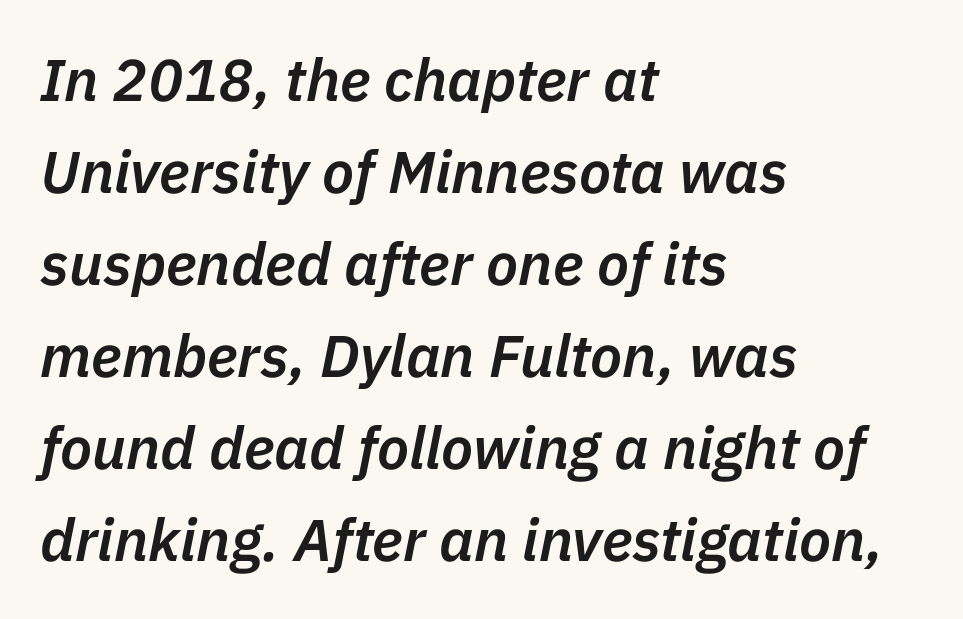
Q: Is the text bold? A: Semi-bold.
Q: Is the text italic (slanted)? A: Yes, it leans right by about 11 degrees.
Q: Is the text underlined? A: No.
Q: How is the paragraph aligned? A: Left-aligned.
Q: Is the spacing between letters normal or unusually wide? A: Normal.
Q: Is the spacing between lines tight, normal or loose? A: Normal.
Q: Width (condensed, normal, or wide)? A: Normal.
Q: Stroke contrast? A: Low.
Q: x-height? A: Medium.
Q: Monospaced? A: No.
